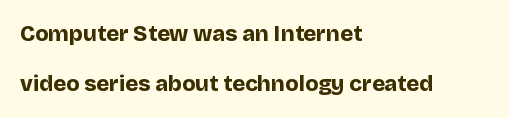
Q: Is the text bold? A: Yes.
Q: Is the text italic (slanted)? A: No, it is upright.
Q: Is the text underlined? A: No.
Q: How is the paragraph aligned? A: Left-aligned.
Q: Is the spacing between letters normal or unusually wide? A: Normal.
Q: Is the spacing between lines tight, normal or loose? A: Loose.
